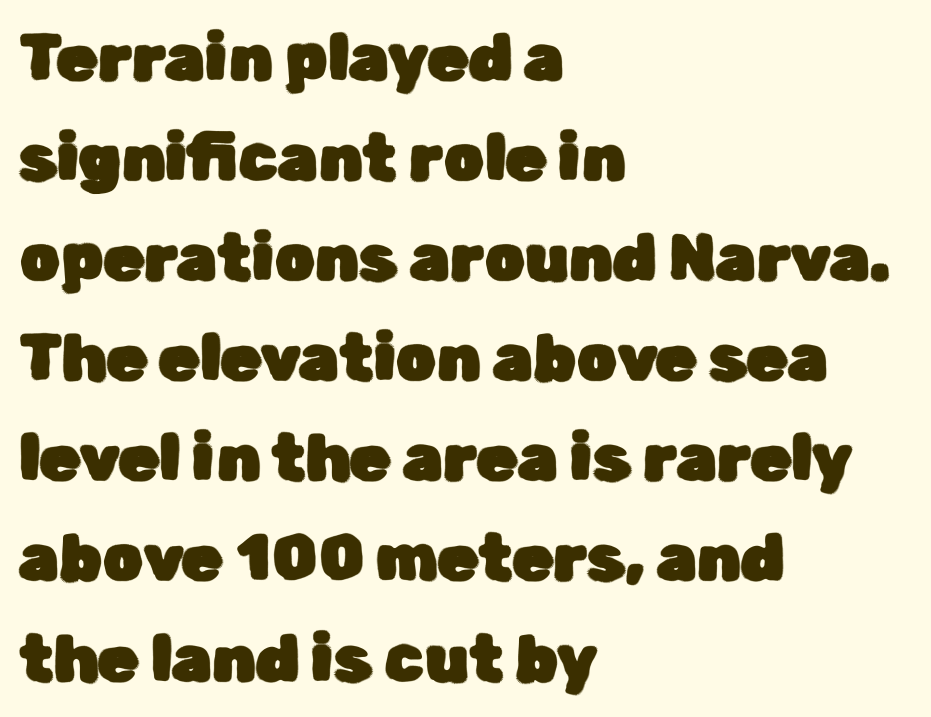
Glance below the letters and you will spot only blank space. Serif or sans? Sans — the stroke terminals are bare. Leftover space on each line is placed entirely after the last word. The face used here is rendered with its standard letterfit. Students, observe: this is what conventionally led text looks like. Vertical strokes here are truly vertical.
